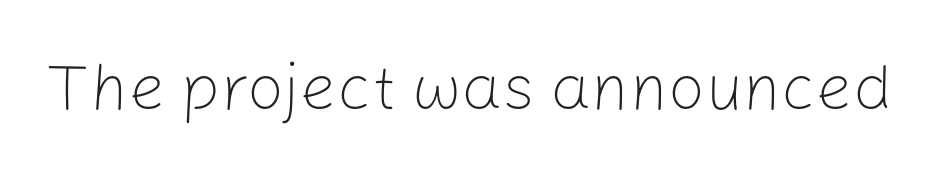
The image shows 65 px light sans-serif type, upright; set normal letter spacing, not underlined; low stroke contrast and a medium x-height.
